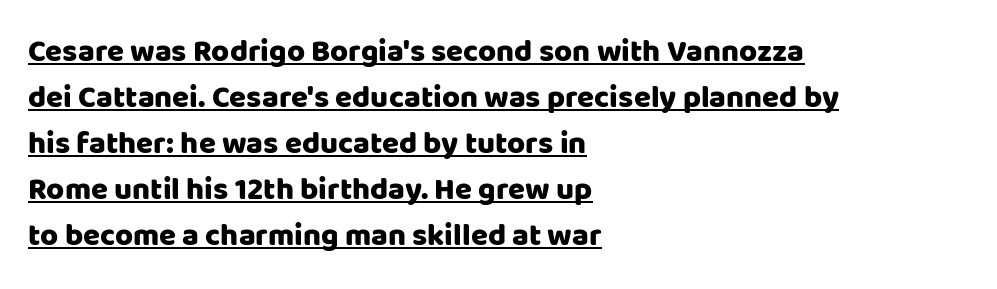
The image shows 31 px sans-serif type, upright; set left-aligned, normal line spacing (1.48x), normal letter spacing, underlined; low stroke contrast and a large x-height.
